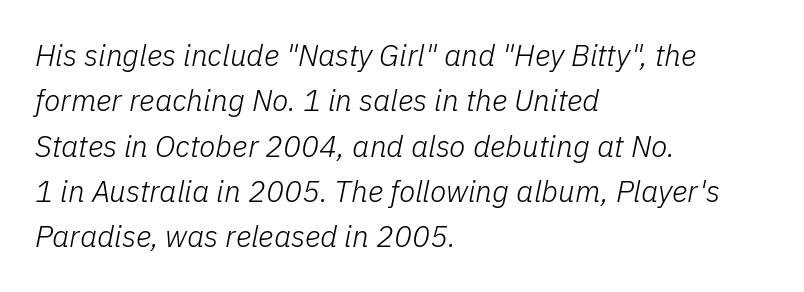
Q: Is the text bold? A: No.
Q: Is the text italic (slanted)? A: Yes, it leans right by about 11 degrees.
Q: Is the text underlined? A: No.
Q: How is the paragraph aligned? A: Left-aligned.
Q: Is the spacing between letters normal or unusually wide? A: Normal.
Q: Is the spacing between lines tight, normal or loose? A: Normal.
Q: Width (condensed, normal, or wide)? A: Normal.
Q: Stroke contrast? A: Low.
Q: x-height? A: Medium.
Q: Monospaced? A: No.
